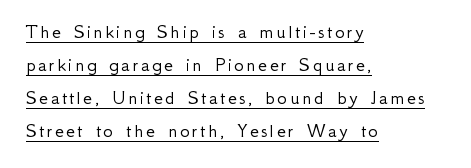
The type sits square on the baseline with zero lean. The cut favours lightness, reaching ordinary text weight at its darkest. Normally led — the rows are evenly, conventionally spaced. Students, observe the line beneath the letters — that is underlining. Where is the straight margin? On the left.
